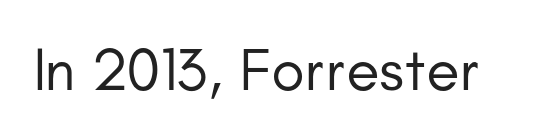
{"serif": "no", "italic": "no", "bold": "no", "weight": "regular", "width": "normal", "stroke_contrast": "low", "x_height": "small", "monospaced": "no", "underline": "no", "letter_spacing": "normal", "letter_spacing_em": 0.0, "glyph_px": 61}
